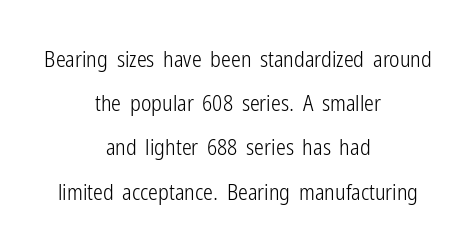
Q: Is the text bold? A: No.
Q: Is the text italic (slanted)? A: No, it is upright.
Q: Is the text underlined? A: No.
Q: How is the paragraph aligned? A: Centered.
Q: Is the spacing between letters normal or unusually wide? A: Normal.
Q: Is the spacing between lines tight, normal or loose? A: Loose.
